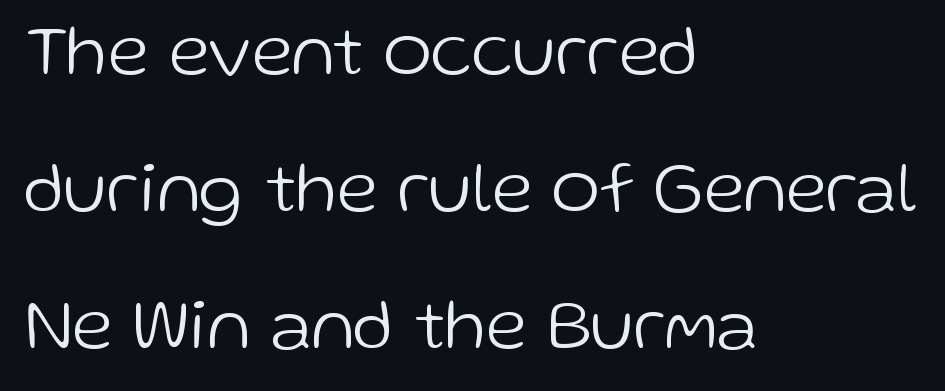
{"serif": "no", "italic": "no", "bold": "no", "weight": "light", "width": "normal", "stroke_contrast": "low", "x_height": "medium", "monospaced": "no", "underline": "no", "align": "left", "line_spacing_ratio": 1.88, "letter_spacing": "normal", "letter_spacing_em": 0.0, "glyph_px": 73}
